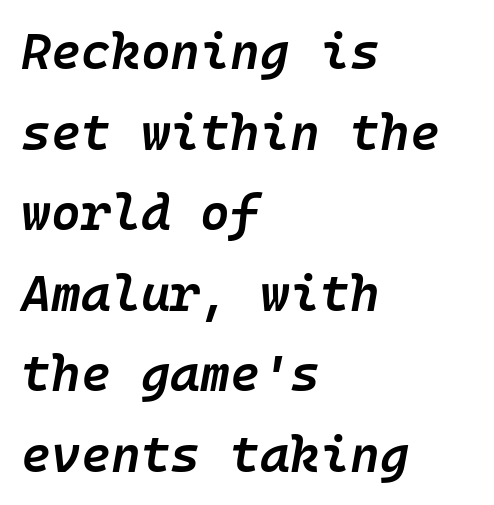
The image shows 51 px semibold type, italic (leaning right); set left-aligned, normal line spacing (1.58x), normal letter spacing, not underlined; low stroke contrast and a medium x-height.
